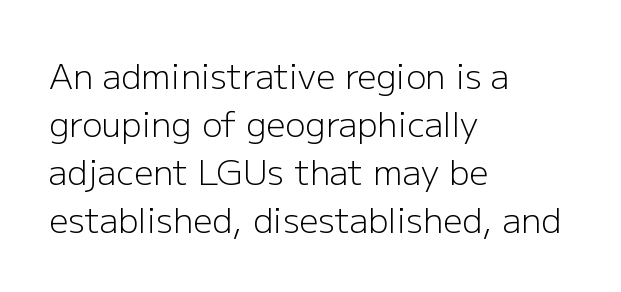
Look at the bottom of the vertical strokes: they stop flat, with no serifs. Just letters on the line, the space beneath them empty. Varying glyph widths throughout — classic text-font behaviour. Left-aligned paragraph, ragged on the right. Short note: letters normally spaced. The typesetting does not lean heavy: it is not bold.
